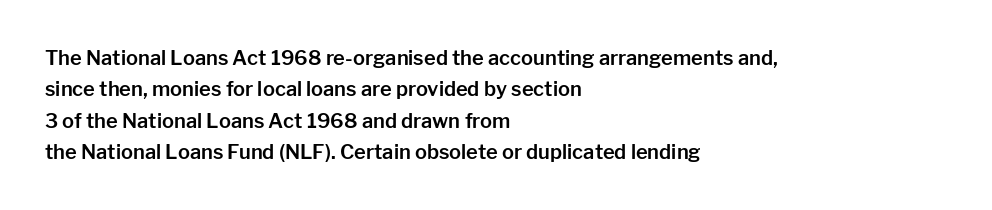
Q: Is the text italic (slanted)? A: No, it is upright.
Q: Is the text underlined? A: No.
Q: How is the paragraph aligned? A: Left-aligned.
Q: Is the spacing between letters normal or unusually wide? A: Normal.
Q: Is the spacing between lines tight, normal or loose? A: Normal.
